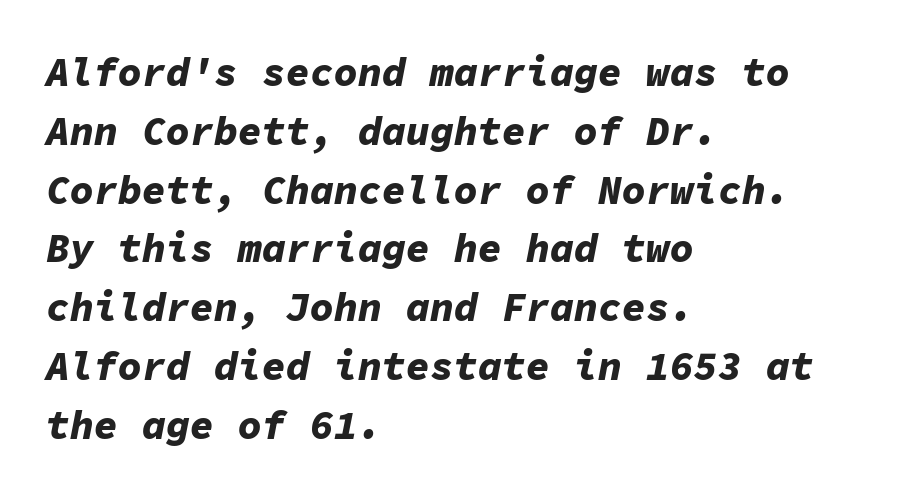
{"italic": "yes", "lean": "right", "slant_degrees": 11, "bold": "yes", "weight": "bold", "width": "normal", "stroke_contrast": "low", "x_height": "medium", "monospaced": "yes", "underline": "no", "align": "left", "line_spacing": "normal", "line_spacing_ratio": 1.47, "letter_spacing": "normal", "letter_spacing_em": 0.0, "glyph_px": 40}
